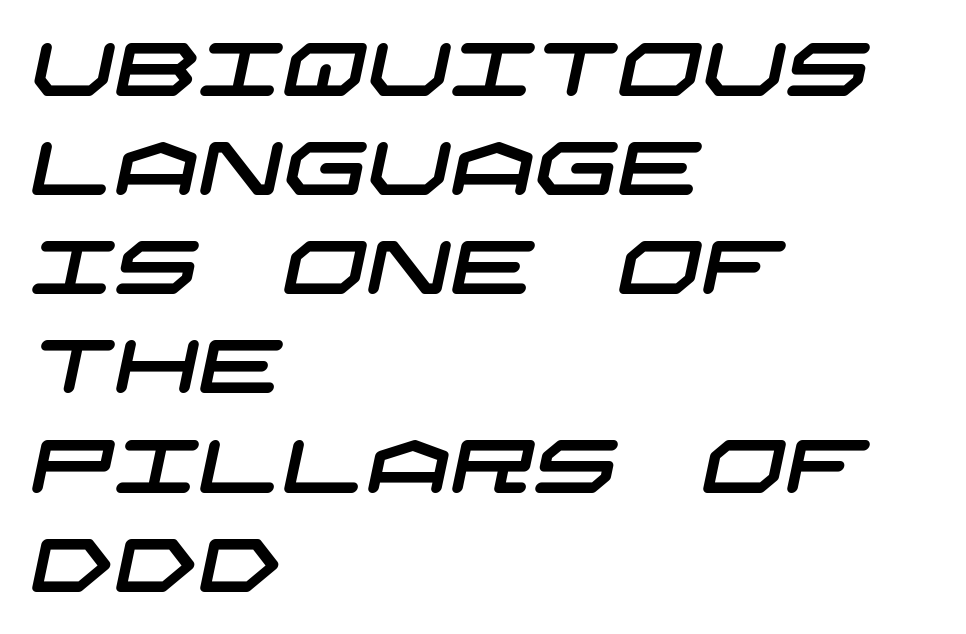
The image shows 74 px wide sans-serif type; set left-aligned, normal line spacing (1.34x), normal letter spacing, not underlined; low stroke contrast and a large x-height.
